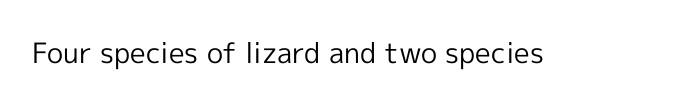
I'd call this a sans setting — the letters go barefoot. Ink coverage per letter is moderate at most. Underline: absent. A roman cut, with each character standing at attention. Looks like regular typesetting: each glyph gets only the width it needs. The line texture is even and compact thanks to regular tracking.
